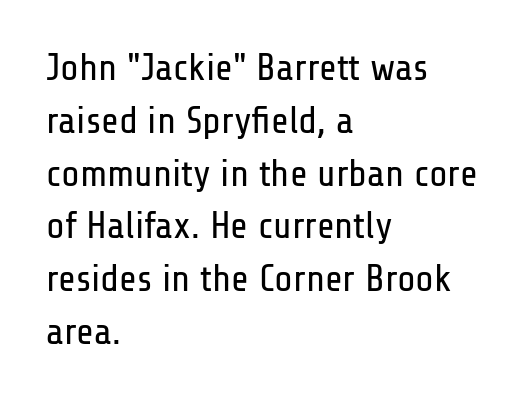
{"serif": "no", "italic": "no", "bold": "no", "weight": "regular", "width": "condensed", "stroke_contrast": "low", "x_height": "medium", "monospaced": "no", "underline": "no", "align": "left", "line_spacing": "normal", "line_spacing_ratio": 1.39, "letter_spacing": "normal", "letter_spacing_em": 0.0, "glyph_px": 38}
